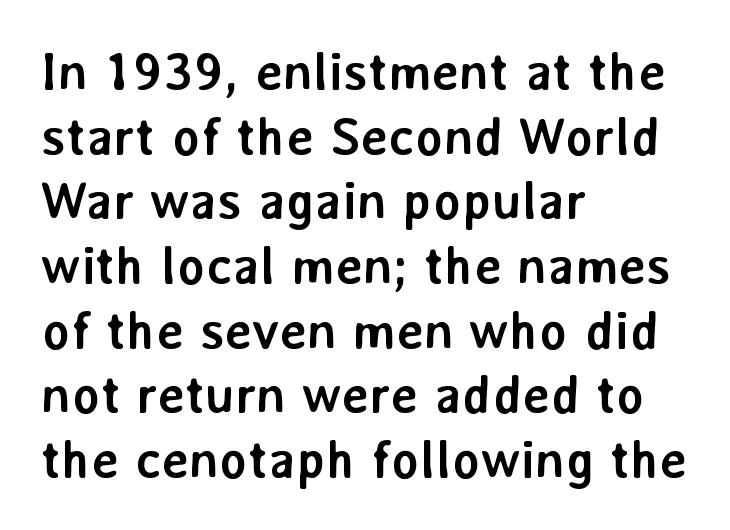
The image shows 53 px semibold sans-serif type, upright; set left-aligned, line spacing 1.22x, normal letter spacing, not underlined; low stroke contrast and a medium x-height.
